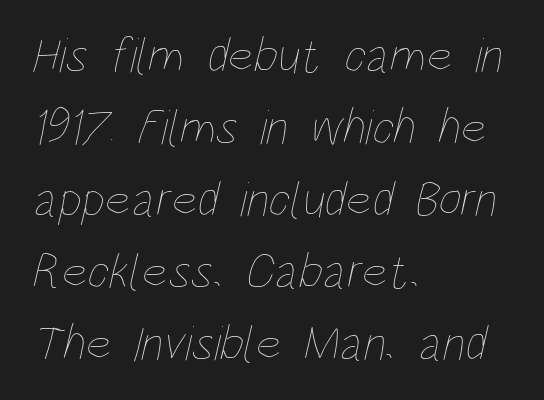
The image shows 50 px thin, condensed type; set left-aligned, normal line spacing (1.44x), normal letter spacing, not underlined; low stroke contrast and a large x-height.
